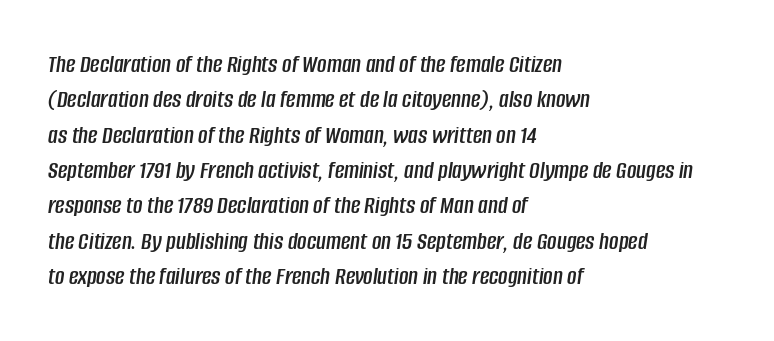
Q: Is the text italic (slanted)? A: Yes, it leans right by about 8 degrees.
Q: Is the text underlined? A: No.
Q: How is the paragraph aligned? A: Left-aligned.
Q: Is the spacing between letters normal or unusually wide? A: Normal.
Q: Is the spacing between lines tight, normal or loose? A: Normal.
